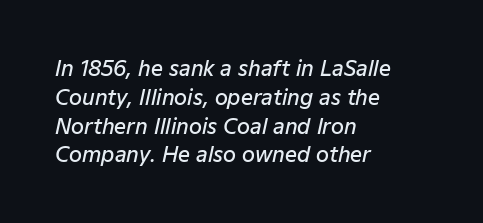
The image shows 21 px text type, italic (leaning right); set left-aligned, normal line spacing (1.37x), normal letter spacing, not underlined.
